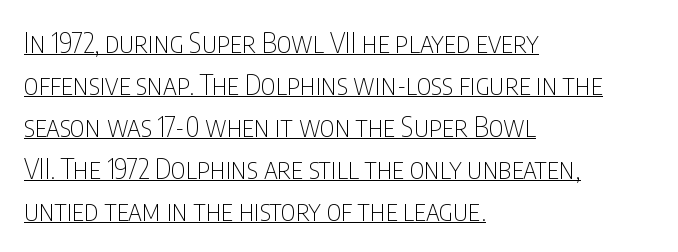
The image shows 28 px thin, condensed sans-serif type, upright; set left-aligned, normal line spacing (1.5x), normal letter spacing, underlined; low stroke contrast and a large x-height.
